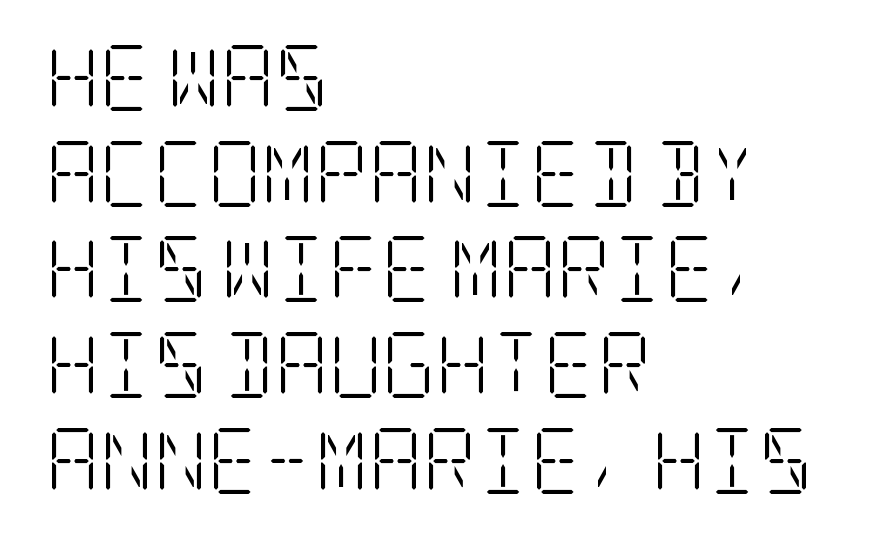
{"serif": "yes", "italic": "no", "bold": "no", "weight": "light", "width": "condensed", "stroke_contrast": "low", "x_height": "large", "underline": "no", "align": "left", "line_spacing": "normal", "line_spacing_ratio": 1.45, "letter_spacing": "normal", "letter_spacing_em": 0.0, "glyph_px": 66}
